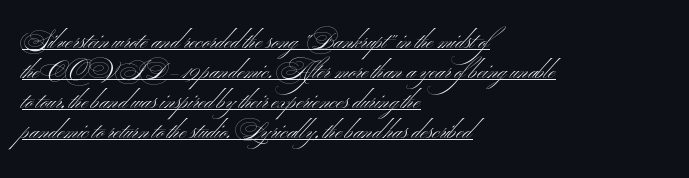
The image shows 23 px text type; set left-aligned, normal line spacing (1.3x), normal letter spacing, underlined.
